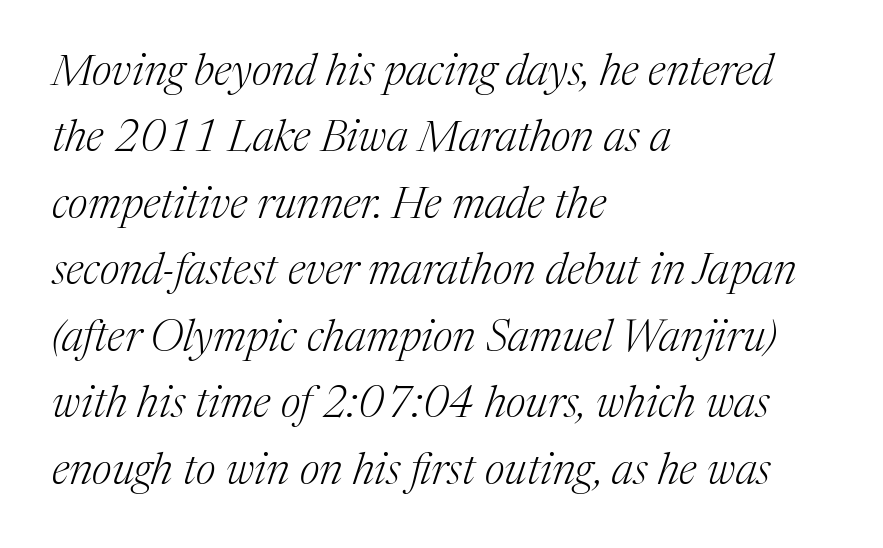
The image shows 44 px light serif type, italic (leaning right); set left-aligned, normal line spacing (1.51x), normal letter spacing, not underlined; medium stroke contrast and a medium x-height.
